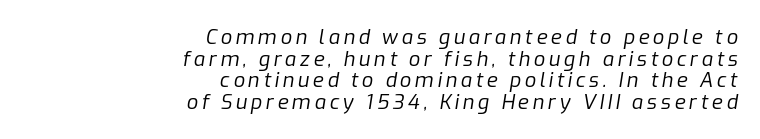
Q: Is the text bold? A: No.
Q: Is the text italic (slanted)? A: Yes, it leans right by about 9 degrees.
Q: Is the text underlined? A: No.
Q: How is the paragraph aligned? A: Right-aligned.
Q: Is the spacing between lines tight, normal or loose? A: Tight.
